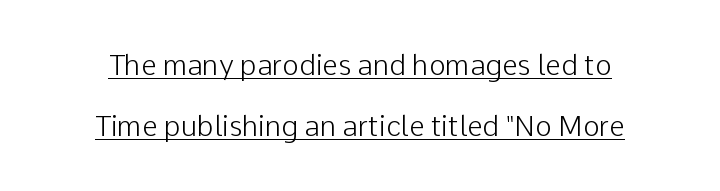
The image shows 28 px light sans-serif type, upright; set centered, loose line spacing (2.17x), normal letter spacing, underlined; low stroke contrast and a medium x-height.
